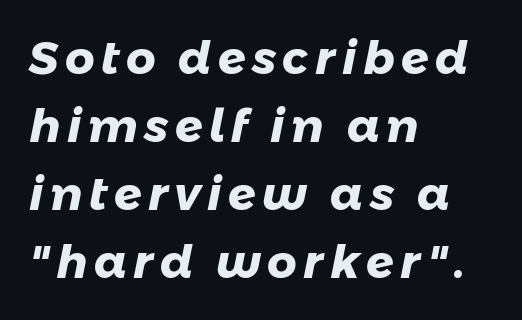
Q: Is the text bold? A: Yes.
Q: Is the typeface a serif or a sans-serif typeface? A: Sans-serif.
Q: Is the text underlined? A: No.
Q: How is the paragraph aligned? A: Left-aligned.
Q: Is the spacing between lines tight, normal or loose? A: Normal.
Q: Width (condensed, normal, or wide)? A: Normal.
Q: Stroke contrast? A: Low.
Q: x-height? A: Medium.
Q: Monospaced? A: No.
